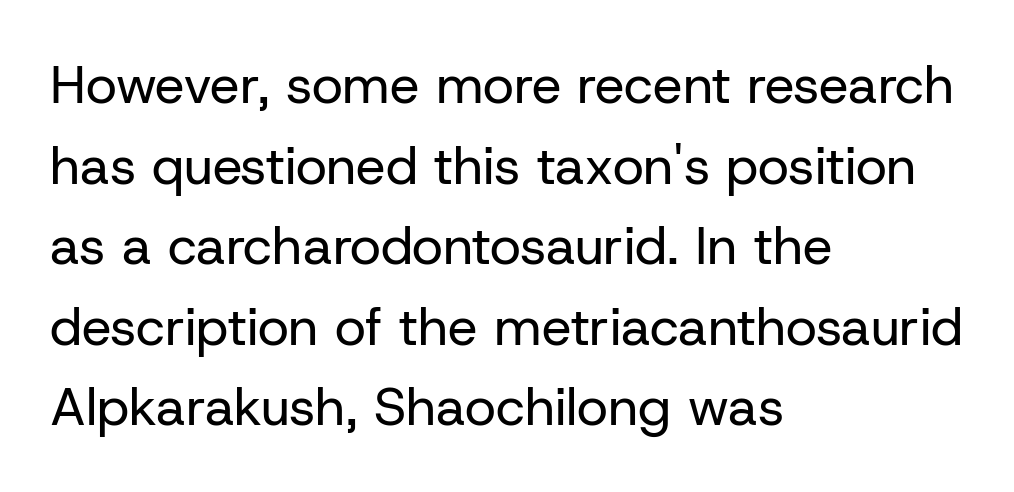
The image shows 53 px regular-weight sans-serif type, upright; set left-aligned, normal line spacing (1.52x), normal letter spacing, not underlined; low stroke contrast and a medium x-height.
